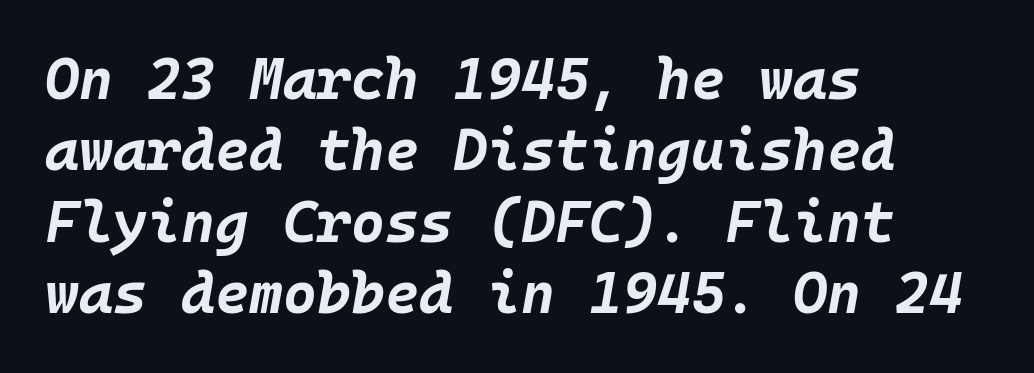
The face used here has the dense, thick strokes of a bold. The letters are slanted; this is an italic face. This sample is left-justified, so line endings fall wherever the words run out. Standard letterfit; no display-style spreading of the glyphs. Is this a fixed-width face? Yes — each glyph sits in an identical cell. Has an underline been added? It has not.
